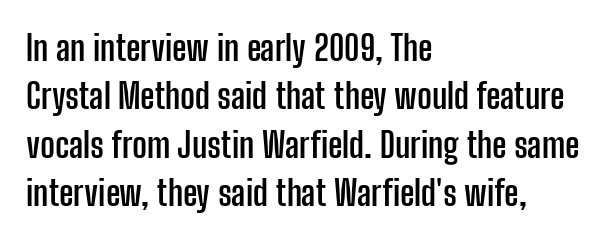
Letterform terminals end flat and unadorned throughout the passage. Posture: upright roman. Heavy-handed strokes throughout: this text is bold. In terms of leading, this rendering sits right in the middle. A typesetter would call this proportional, since set widths differ per character.
